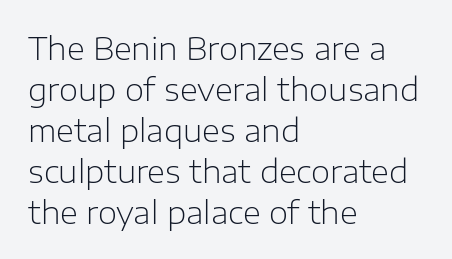
The image shows 31 px light sans-serif type, upright; set left-aligned, normal line spacing (1.32x), normal letter spacing, not underlined; low stroke contrast and a medium x-height.
